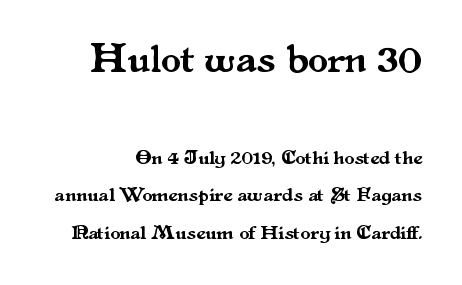
{"serif": "yes", "italic": "no", "width": "normal", "stroke_contrast": "medium", "x_height": "small", "monospaced": "no", "underline": "no", "line_spacing_ratio": 1.89, "letter_spacing": "normal", "letter_spacing_em": 0.0, "larger_block": "first", "size_ratio": 2.0, "glyph_px": 40}
